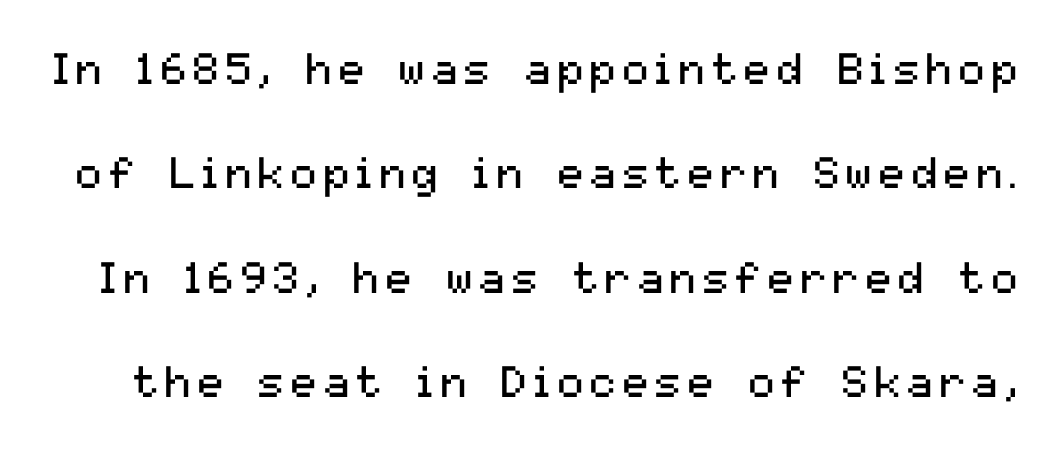
Q: Is the text bold? A: No.
Q: Is the text italic (slanted)? A: No, it is upright.
Q: Is the typeface a serif or a sans-serif typeface? A: Sans-serif.
Q: Is the text underlined? A: No.
Q: Is the spacing between lines tight, normal or loose? A: Loose.
Q: Width (condensed, normal, or wide)? A: Normal.
Q: Stroke contrast? A: Medium.
Q: x-height? A: Medium.
Q: Monospaced? A: No.
